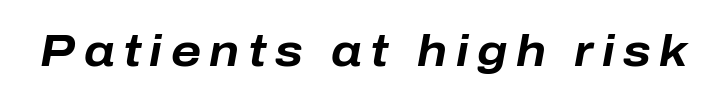
The image shows 45 px bold type, italic (leaning right); set not underlined; low stroke contrast and a medium x-height.
